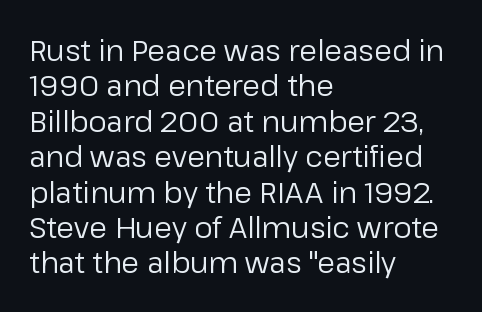
The image shows 29 px regular-weight sans-serif type, upright; set left-aligned, line spacing 1.22x, normal letter spacing, not underlined; low stroke contrast and a medium x-height.
